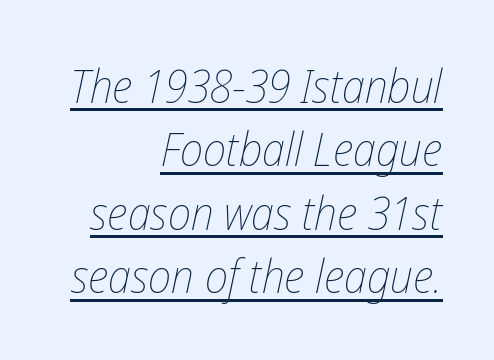
{"italic": "yes", "lean": "right", "slant_degrees": 12, "bold": "no", "weight": "thin", "width": "condensed", "stroke_contrast": "low", "x_height": "medium", "monospaced": "no", "underline": "yes", "align": "right", "line_spacing": "normal", "line_spacing_ratio": 1.35, "letter_spacing": "normal", "letter_spacing_em": 0.0, "glyph_px": 47}
